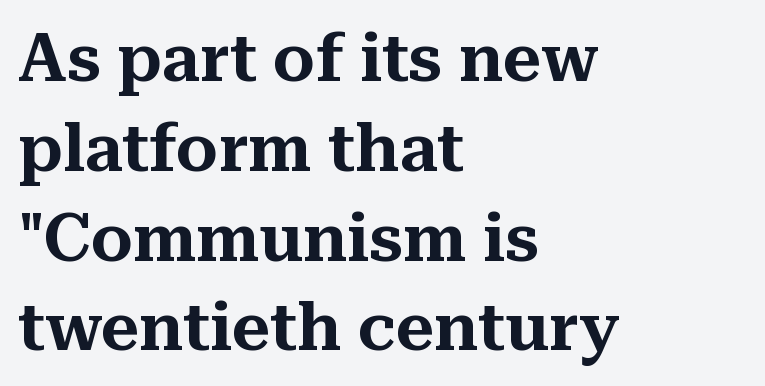
The image shows 67 px serif type, upright; set left-aligned, normal line spacing (1.34x), normal letter spacing, not underlined; medium stroke contrast and a medium x-height.
